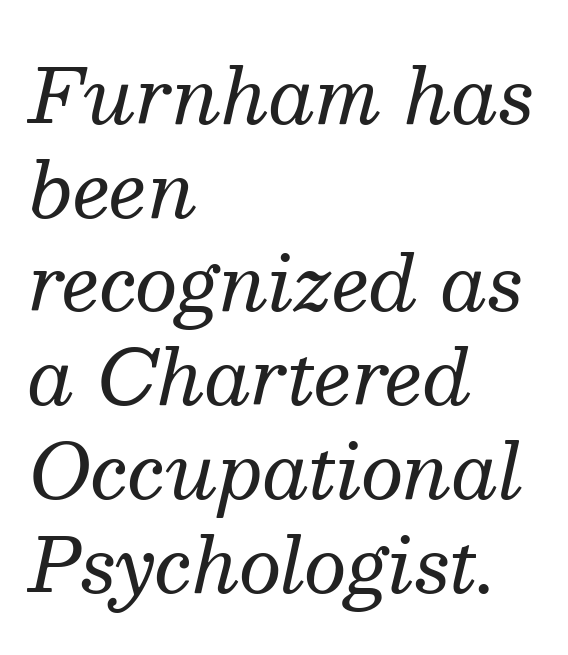
{"serif": "yes", "italic": "yes", "lean": "right", "slant_degrees": 13, "bold": "no", "weight": "regular", "width": "normal", "stroke_contrast": "medium", "x_height": "medium", "monospaced": "no", "underline": "no", "align": "left", "line_spacing": "normal", "line_spacing_ratio": 1.25, "letter_spacing": "normal", "letter_spacing_em": 0.0, "glyph_px": 75}
